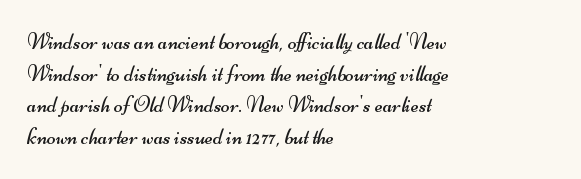
No letter is thick-stroked: the sample isn't bold. If you measured baseline to baseline, you'd find a middling distance. Check the space under the baseline: it is left empty. Where is the straight margin? On the left.
